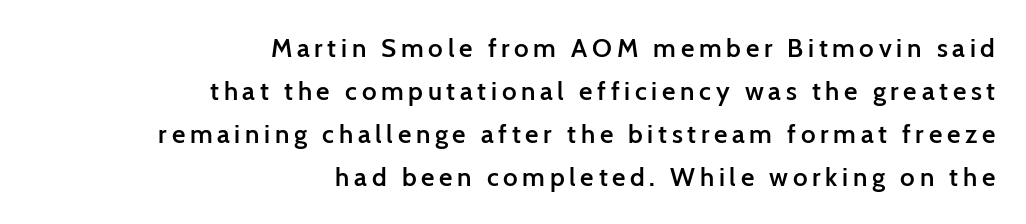
The image shows 26 px text type, upright; set right-aligned, normal line spacing (1.65x), not underlined.
